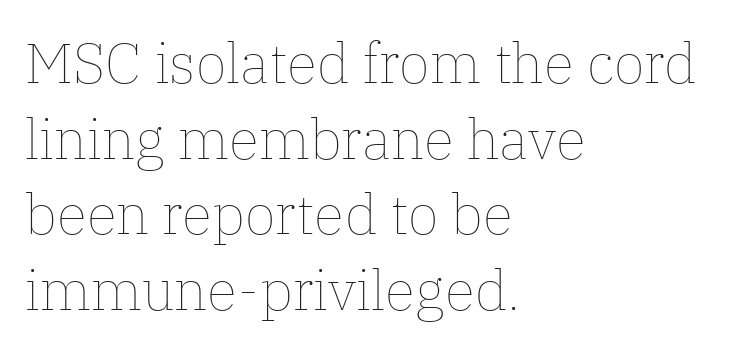
The image shows 56 px thin type, upright; set left-aligned, normal line spacing (1.35x), normal letter spacing, not underlined; low stroke contrast and a medium x-height.
